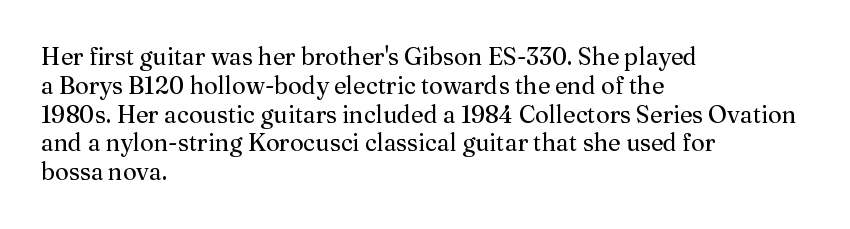
{"italic": "no", "bold": "no", "underline": "no", "align": "left", "line_spacing_ratio": 1.2, "letter_spacing": "normal", "letter_spacing_em": 0.0, "glyph_px": 24}
